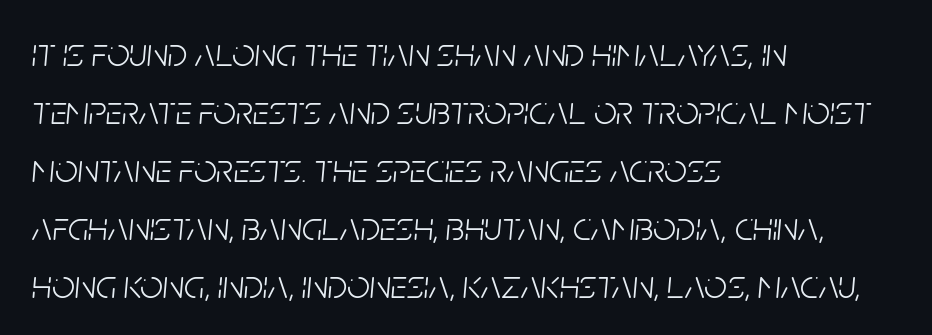
The image shows 40 px light, condensed type, italic (leaning right); set left-aligned, normal line spacing (1.45x), normal letter spacing, not underlined; low stroke contrast and a large x-height.
